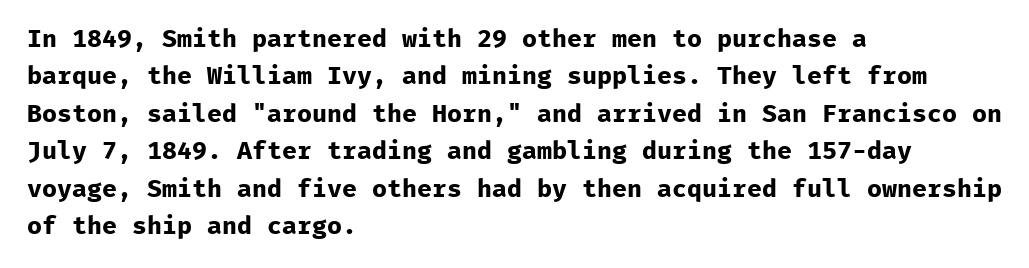
{"italic": "no", "bold": "yes", "underline": "no", "align": "left", "line_spacing": "normal", "line_spacing_ratio": 1.5, "letter_spacing": "normal", "letter_spacing_em": 0.0, "glyph_px": 25}
